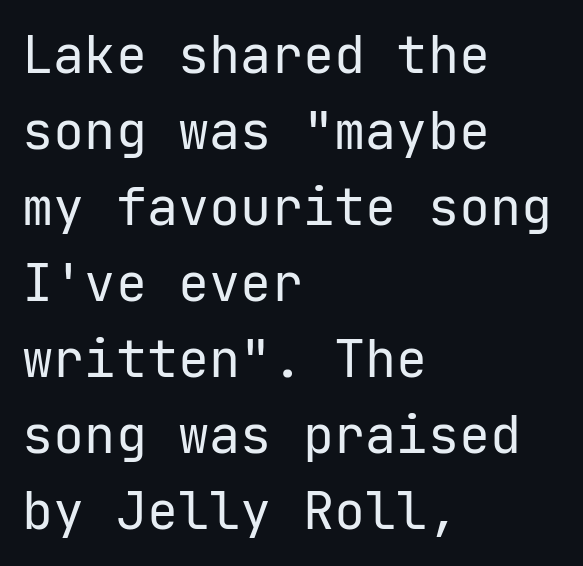
The image shows 52 px regular-weight sans-serif type, upright, monospaced; set left-aligned, normal line spacing (1.46x), normal letter spacing, not underlined; low stroke contrast and a medium x-height.
